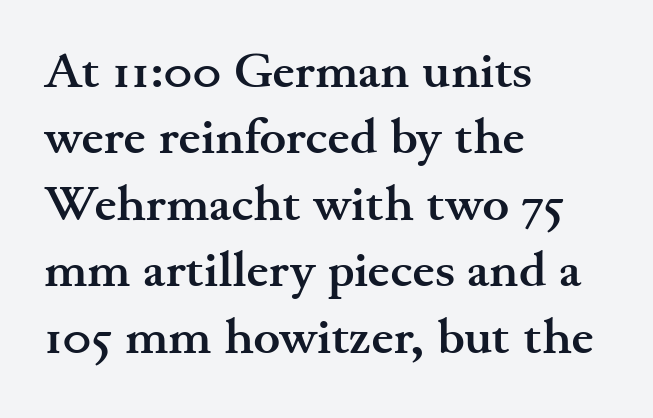
{"serif": "yes", "italic": "no", "bold": "yes", "weight": "semibold", "width": "wide", "stroke_contrast": "medium", "x_height": "small", "monospaced": "no", "underline": "no", "align": "left", "line_spacing": "normal", "line_spacing_ratio": 1.33, "letter_spacing": "normal", "letter_spacing_em": 0.0, "glyph_px": 50}
